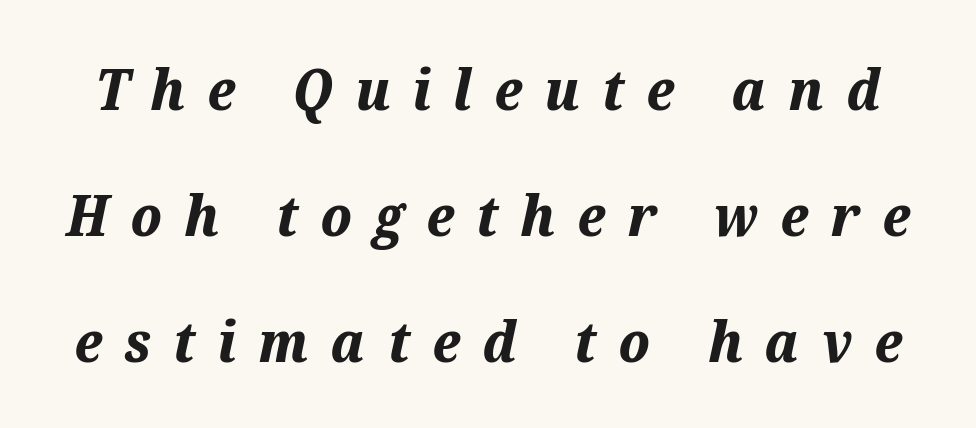
The image shows 57 px bold type, italic (leaning right); set loose line spacing (2.21x), unusually wide letter spacing (+0.39 em), not underlined; medium stroke contrast and a medium x-height.
